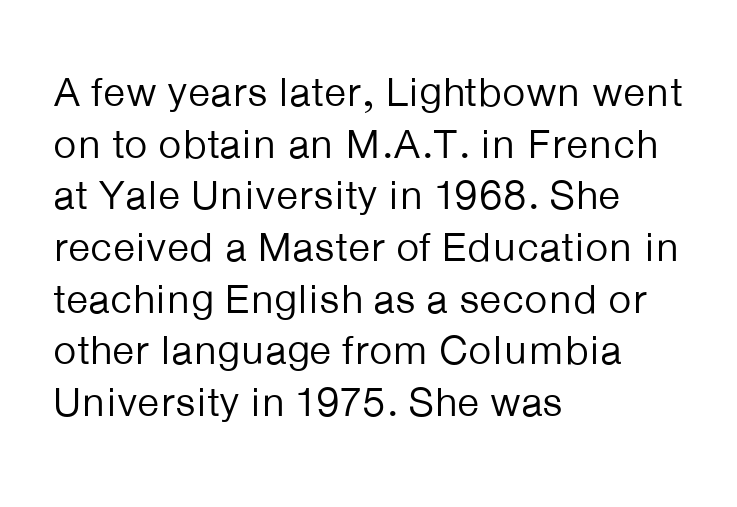
The image shows 41 px regular-weight sans-serif type, upright; set left-aligned, normal line spacing (1.26x), normal letter spacing, not underlined; low stroke contrast and a medium x-height.
